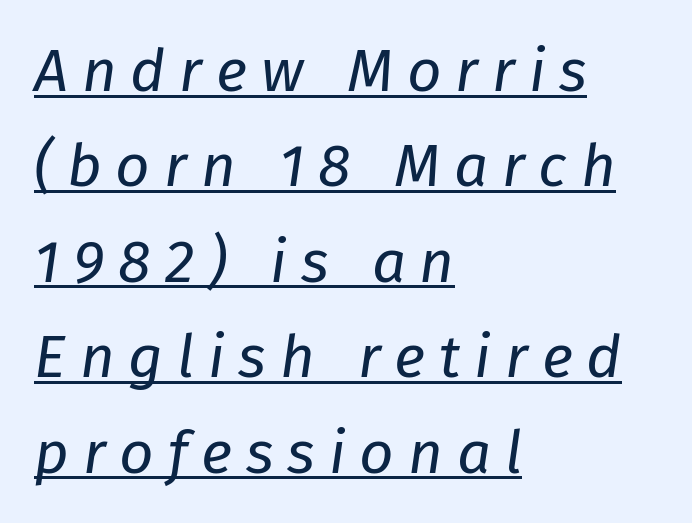
Q: Is the text bold? A: No.
Q: Is the text italic (slanted)? A: Yes, it leans right by about 8 degrees.
Q: Is the text underlined? A: Yes.
Q: How is the paragraph aligned? A: Left-aligned.
Q: Is the spacing between letters normal or unusually wide? A: Unusually wide.
Q: Is the spacing between lines tight, normal or loose? A: Normal.
Q: Width (condensed, normal, or wide)? A: Normal.
Q: Stroke contrast? A: Low.
Q: x-height? A: Medium.
Q: Monospaced? A: No.
